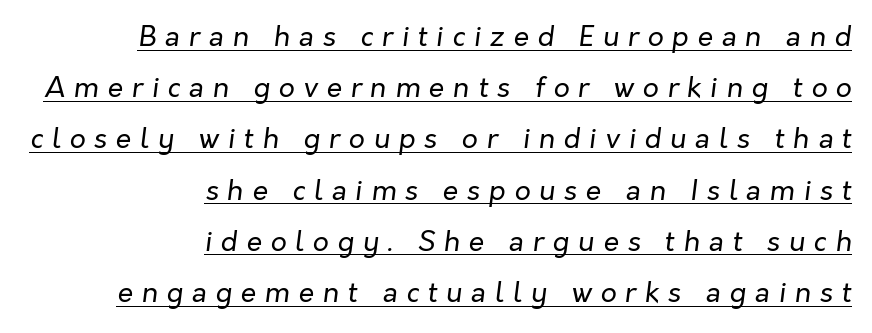
Loose tracking; the words dissolve into strings of separated letters. Which margin do the lines hug? The right one — the left edge is uneven. The letters advance in unequal steps, a hallmark of proportional type. The cut favours lightness, reaching ordinary text weight at its darkest.
